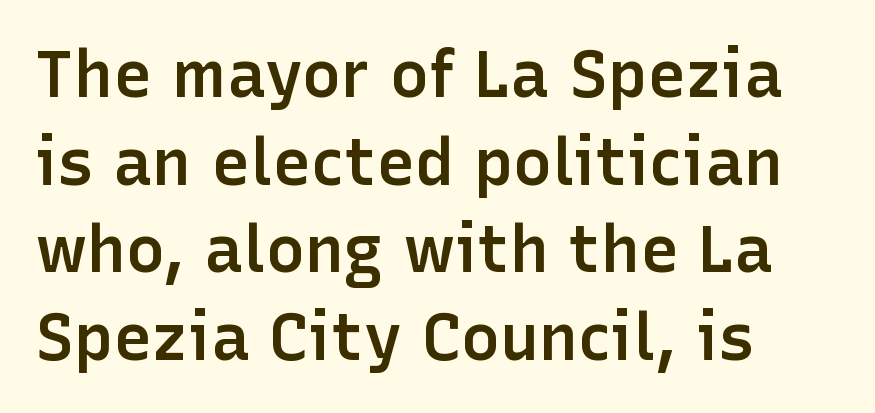
{"serif": "no", "italic": "no", "bold": "semi", "weight": "semibold", "width": "normal", "stroke_contrast": "low", "x_height": "medium", "monospaced": "no", "underline": "no", "align": "left", "line_spacing": "normal", "line_spacing_ratio": 1.35, "letter_spacing": "normal", "letter_spacing_em": 0.0, "glyph_px": 65}
